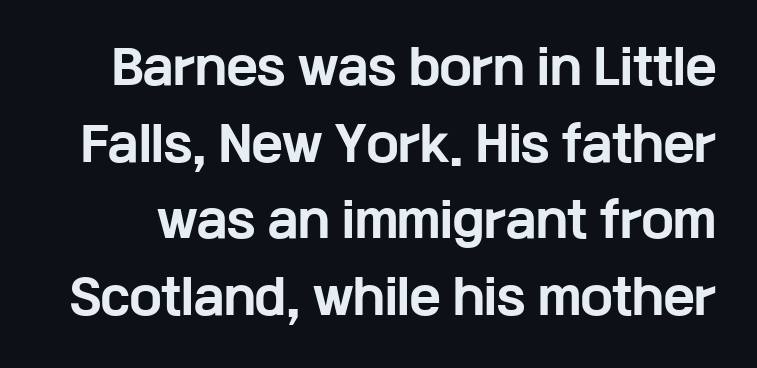
Is there much room between lines? A standard amount, neither cramped nor airy. Weight check: bold — yes, fully. The horizontal fit of the characters is conventional and even. Here the designer chose a conventional face with non-uniform glyph widths.
